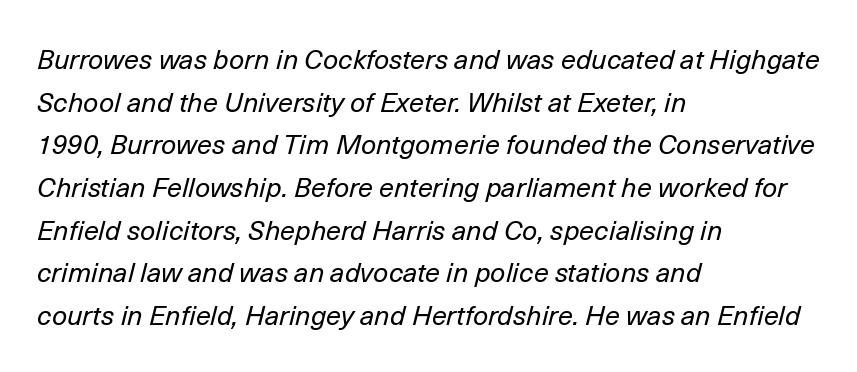
{"italic": "yes", "lean": "right", "slant_degrees": 14, "bold": "no", "underline": "no", "align": "left", "line_spacing": "normal", "line_spacing_ratio": 1.58, "letter_spacing": "normal", "letter_spacing_em": 0.0, "glyph_px": 27}
